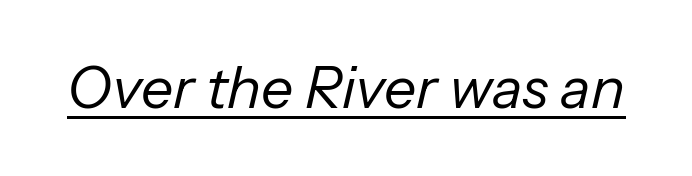
Q: Is the text bold? A: No.
Q: Is the text italic (slanted)? A: Yes, it leans right by about 13 degrees.
Q: Is the text underlined? A: Yes.
Q: Is the spacing between letters normal or unusually wide? A: Normal.
Q: Width (condensed, normal, or wide)? A: Normal.
Q: Stroke contrast? A: Low.
Q: x-height? A: Medium.
Q: Monospaced? A: No.
